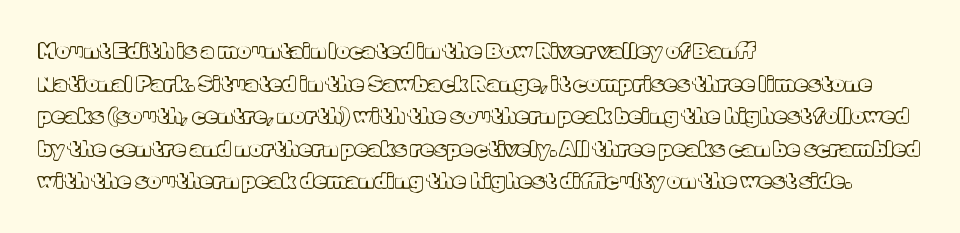
Q: Is the text italic (slanted)? A: No, it is upright.
Q: Is the text underlined? A: No.
Q: How is the paragraph aligned? A: Left-aligned.
Q: Is the spacing between letters normal or unusually wide? A: Normal.
Q: Is the spacing between lines tight, normal or loose? A: Normal.
